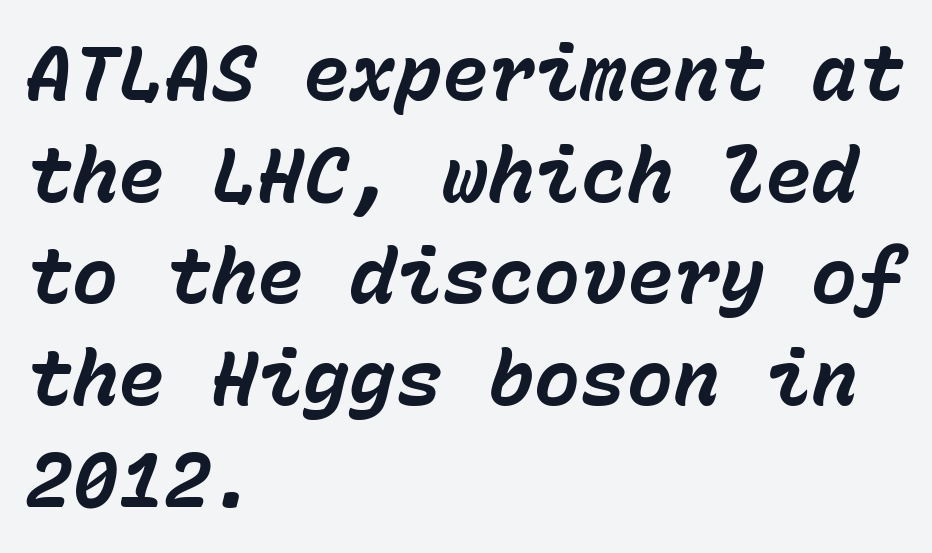
The image shows 77 px bold type, italic (leaning right), monospaced; set left-aligned, normal line spacing (1.32x), normal letter spacing, not underlined; low stroke contrast and a medium x-height.
